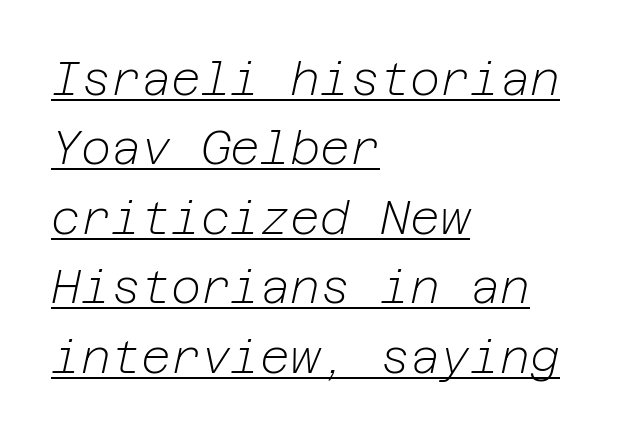
Teacher's note: observe the even left margin — that is flush-left alignment. Students, note that the glyphs here touch the page at normal intervals. The lines sit at an ordinary, default distance from one another. The specimen includes a rule beneath the text block's lines. These lines were composed using italics. Nothing heavy about these letters — not bold at all.
